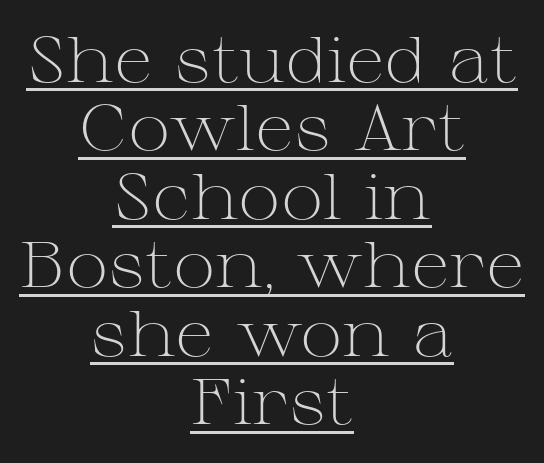
The image shows 64 px light, wide serif type, upright; set centered, tight line spacing (1.07x), normal letter spacing, underlined; medium stroke contrast and a medium x-height.
